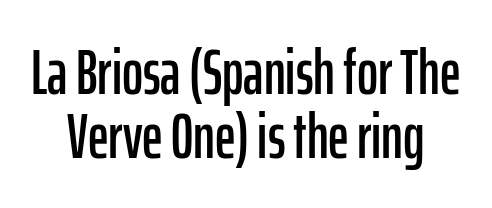
If you drew a line through each stem, it would be perfectly vertical. If you measured baseline to baseline, you'd find a short distance. In terms of letterform style, serifs are entirely absent. The letterforms sit shoulder to shoulder at normal distance. The words here are not underlined. Is this a fixed-width face? No — the glyphs have proportional, varying widths.
